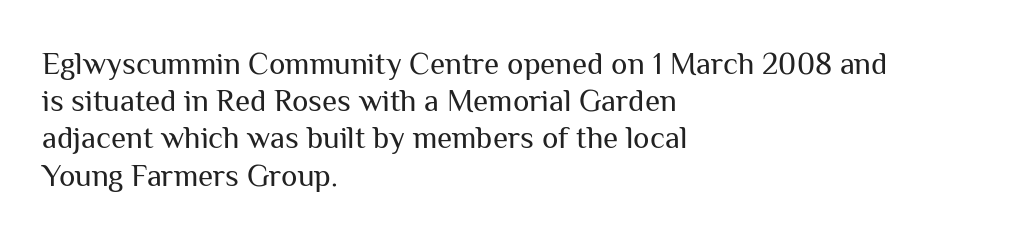
Clear beneath every line of the passage. Is the block centered? No — it sits flush against the left margin. Posture: upright roman. Think of a printed novel: that variable character pitch is what you see here.
